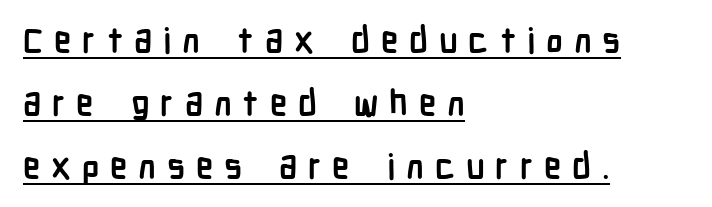
{"serif": "no", "italic": "no", "bold": "yes", "weight": "semibold", "width": "condensed", "stroke_contrast": "low", "x_height": "medium", "monospaced": "no", "underline": "yes", "align": "left", "line_spacing_ratio": 1.8, "letter_spacing": "wide", "letter_spacing_em": 0.31, "glyph_px": 35}
